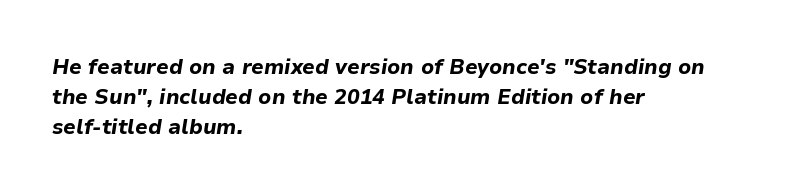
{"italic": "yes", "lean": "right", "slant_degrees": 9, "bold": "yes", "underline": "no", "align": "left", "line_spacing": "normal", "line_spacing_ratio": 1.42, "letter_spacing": "normal", "letter_spacing_em": 0.0, "glyph_px": 21}
